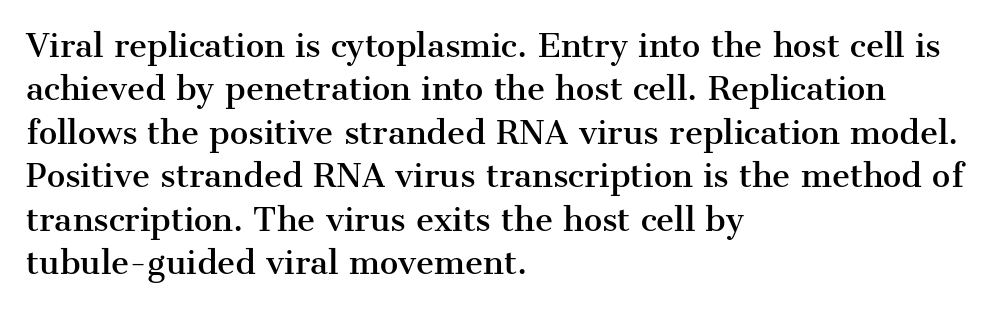
{"serif": "yes", "italic": "no", "width": "normal", "stroke_contrast": "medium", "x_height": "medium", "monospaced": "no", "underline": "no", "align": "left", "line_spacing": "normal", "line_spacing_ratio": 1.4, "letter_spacing": "normal", "letter_spacing_em": 0.0, "glyph_px": 31}
